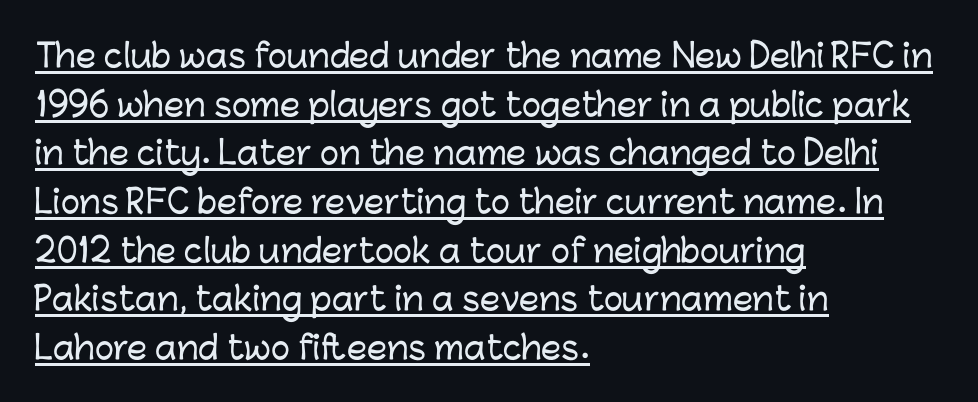
{"serif": "no", "italic": "no", "width": "normal", "stroke_contrast": "low", "x_height": "medium", "monospaced": "no", "underline": "yes", "align": "left", "line_spacing": "normal", "line_spacing_ratio": 1.52, "letter_spacing": "normal", "letter_spacing_em": 0.0, "glyph_px": 32}
